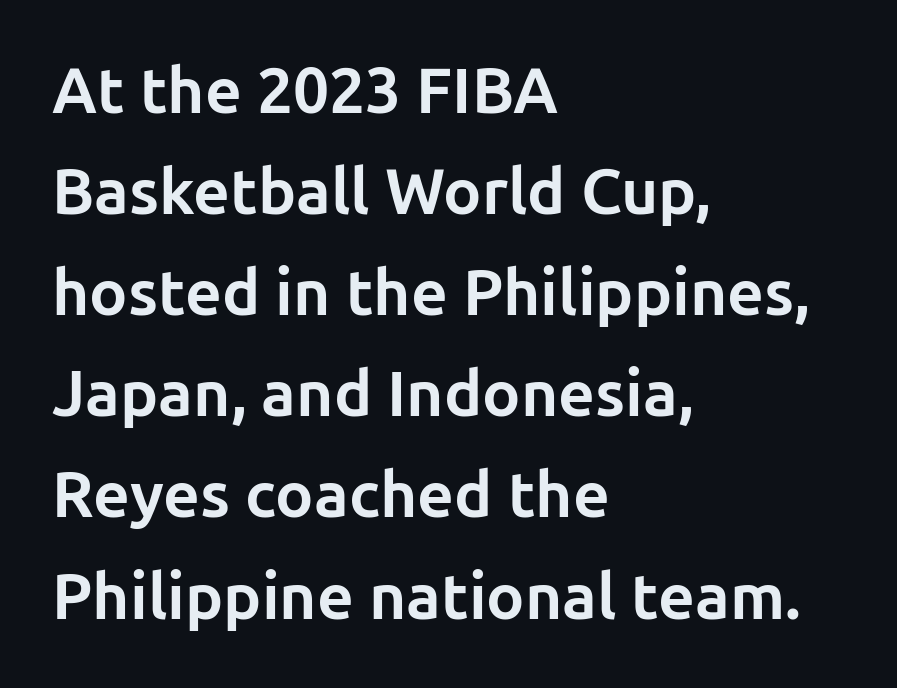
The image shows 64 px bold sans-serif type, upright; set left-aligned, normal line spacing (1.58x), normal letter spacing, not underlined; low stroke contrast and a medium x-height.
